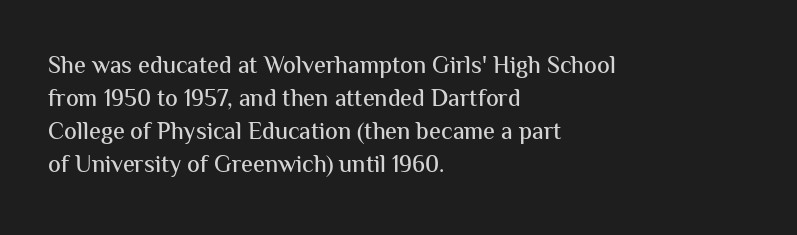
{"italic": "no", "underline": "no", "align": "left", "line_spacing": "normal", "line_spacing_ratio": 1.38, "letter_spacing": "normal", "letter_spacing_em": 0.0, "glyph_px": 24}
